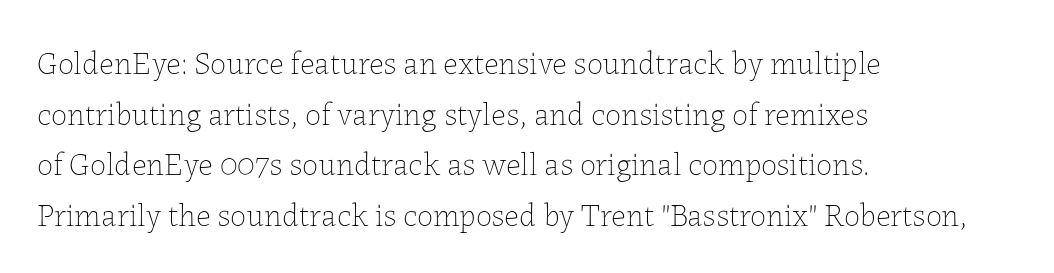
The image shows 32 px thin type, upright; set left-aligned, normal line spacing (1.58x), normal letter spacing, not underlined; low stroke contrast and a medium x-height.
